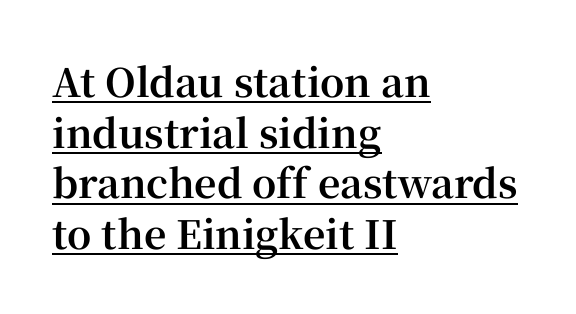
The letters stand upright; this is a roman face. Honestly, the row spacing looks completely unremarkable. These lines keep a tight, regular rhythm from letter to letter. You could not count columns in this text — the font is proportionally spaced. Stroke terminals: seriffed.
